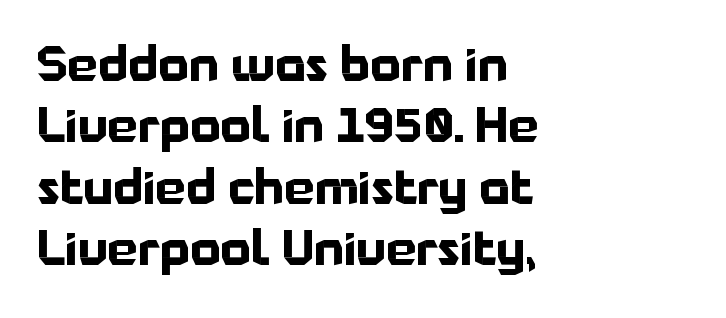
Q: Is the text bold? A: Yes.
Q: Is the text italic (slanted)? A: No, it is upright.
Q: Is the typeface a serif or a sans-serif typeface? A: Sans-serif.
Q: Is the text underlined? A: No.
Q: How is the paragraph aligned? A: Left-aligned.
Q: Is the spacing between letters normal or unusually wide? A: Normal.
Q: Is the spacing between lines tight, normal or loose? A: Normal.
Q: Width (condensed, normal, or wide)? A: Normal.
Q: Stroke contrast? A: Low.
Q: x-height? A: Medium.
Q: Monospaced? A: No.
